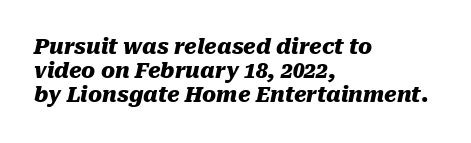
The image shows 21 px bold type, italic (leaning right); set left-aligned, tight line spacing (1.15x), normal letter spacing, not underlined.
